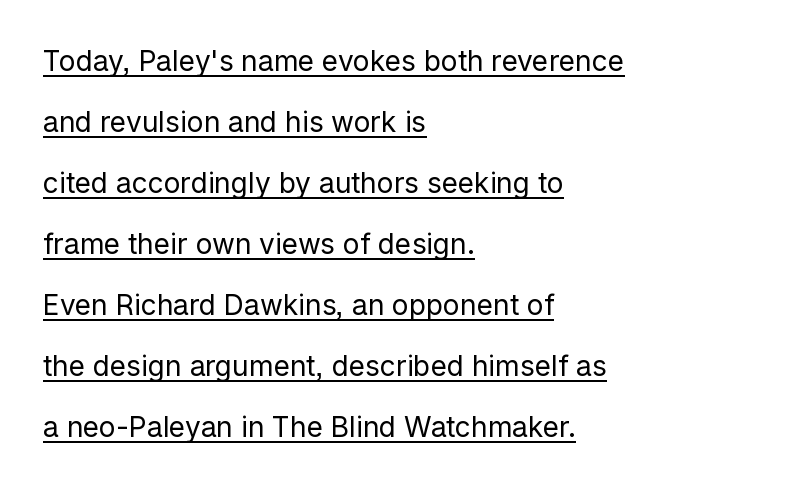
Looks like regular typesetting: each glyph gets only the width it needs. Leading is clearly above the norm, producing a sparse column. The rendering anchors every line to the left-hand side. The letterforms sit shoulder to shoulder at normal distance. Weight: regular or lighter.
